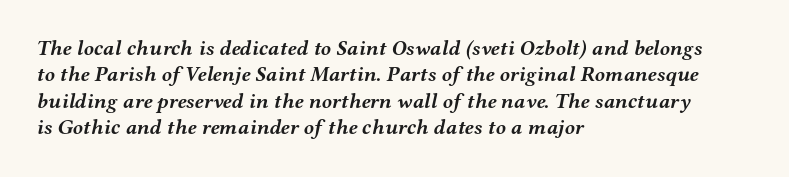
Q: Is the text bold? A: Yes.
Q: Is the text italic (slanted)? A: Yes, it leans right by about 12 degrees.
Q: Is the text underlined? A: No.
Q: How is the paragraph aligned? A: Left-aligned.
Q: Is the spacing between letters normal or unusually wide? A: Normal.
Q: Is the spacing between lines tight, normal or loose? A: Normal.
